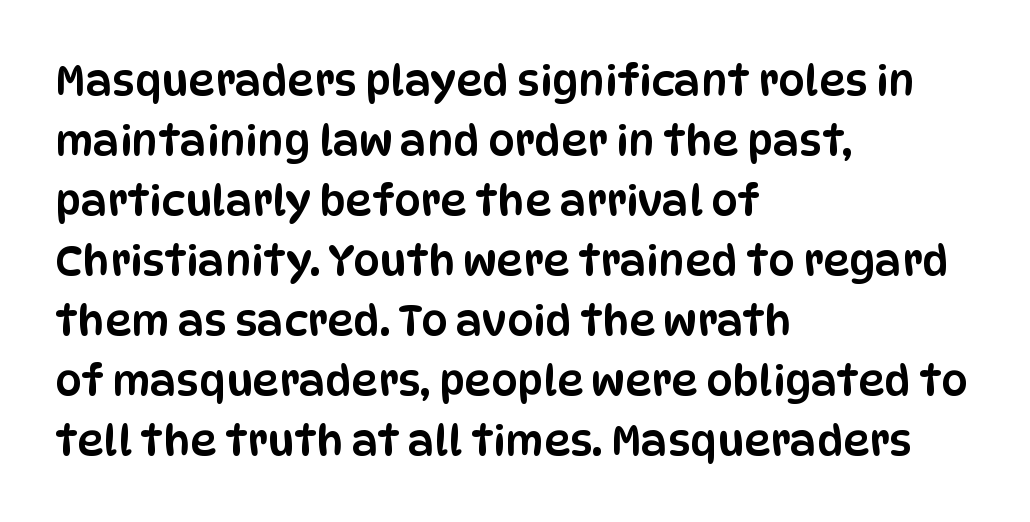
Is this a sans? Yes — the strokes have no serifs. If you measured baseline to baseline, you'd find a middling distance. Only glyphs here, with clear space below each row. Layout note: lines flush left.
